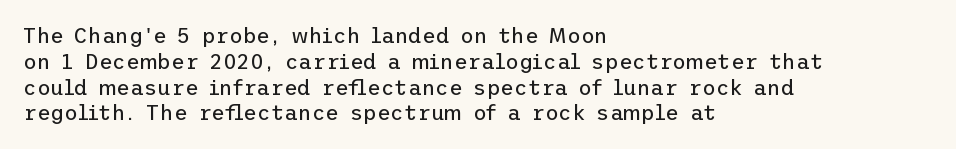
Visually the block forms a straight wall on the left and a jagged coastline on the right. This sample uses plain, unmodified letter spacing. The face looks like a standard text weight, possibly lighter. Check under the words: just untouched page. Does the lettering tilt? It doesn't — this is upright.
